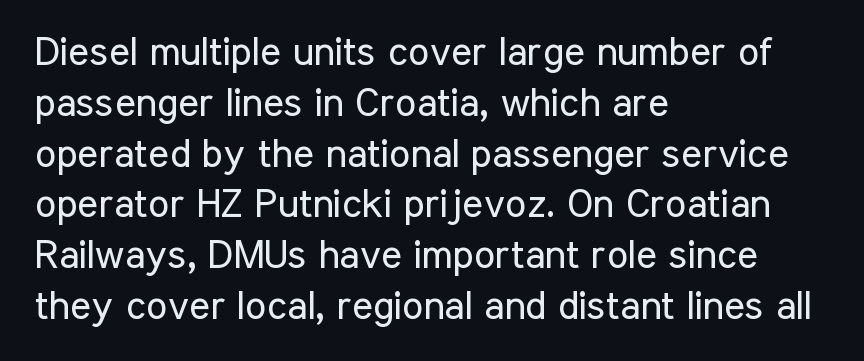
{"serif": "no", "italic": "no", "bold": "no", "weight": "regular", "width": "condensed", "stroke_contrast": "low", "x_height": "medium", "monospaced": "no", "underline": "no", "align": "left", "line_spacing": "normal", "line_spacing_ratio": 1.27, "letter_spacing": "normal", "letter_spacing_em": 0.0, "glyph_px": 40}
